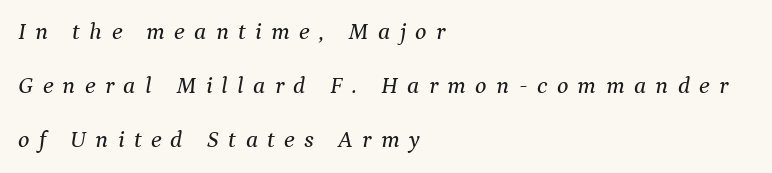
Clear beneath every line of the passage. Slanted lettering throughout. Caption: expanded tracking, letters set apart. The passage shown stacks its lines with a broad gap. The rag falls on the right side of this text block.
